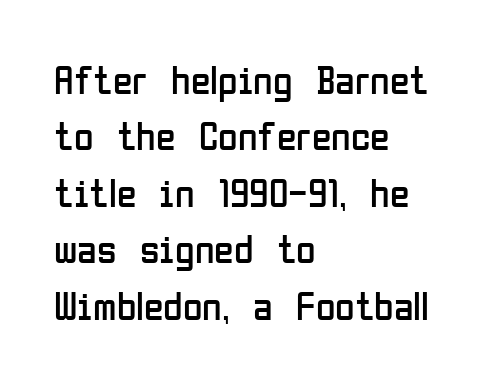
The passage shown is typed in a proportional face where columns would drift. Characters follow at the spacing the type designer built in. This is the regular roman posture of the typeface. The line-height multiplier appears to be the usual default.
